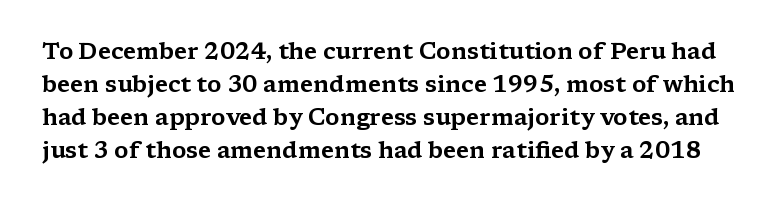
{"italic": "no", "underline": "no", "line_spacing": "normal", "line_spacing_ratio": 1.43, "letter_spacing": "normal", "letter_spacing_em": 0.0, "glyph_px": 23}
